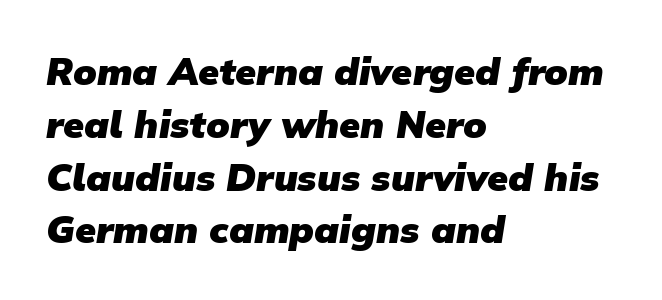
Successive baselines arrive at the customary interval. No word sits above an underline. Stroke terminals: plain, sans-serif. Do the characters align in a grid? No, the font is proportional. Horizontal alignment here is leftward, the default for most running prose.
